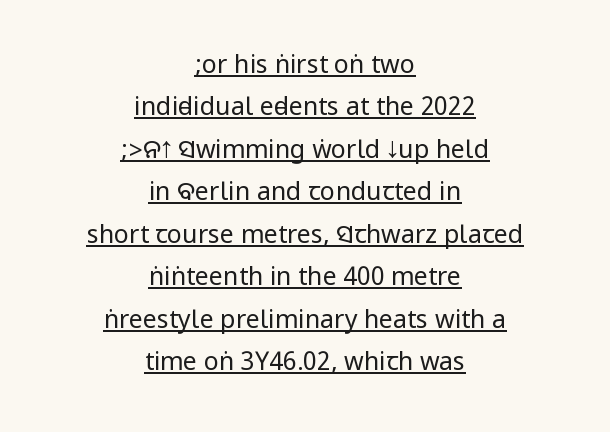
Q: Is the text bold? A: No.
Q: Is the text italic (slanted)? A: No, it is upright.
Q: Is the text underlined? A: Yes.
Q: How is the paragraph aligned? A: Centered.
Q: Is the spacing between letters normal or unusually wide? A: Normal.
Q: Is the spacing between lines tight, normal or loose? A: Normal.
